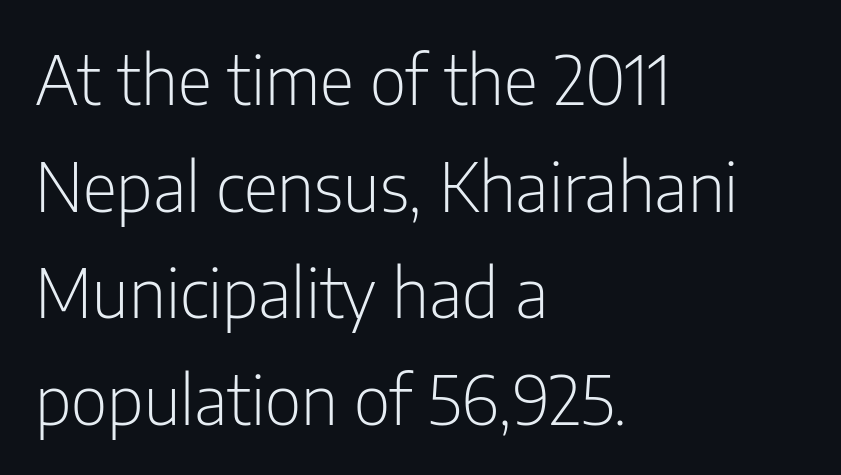
The image shows 67 px light, condensed sans-serif type, upright; set left-aligned, normal line spacing (1.59x), normal letter spacing, not underlined; low stroke contrast and a medium x-height.
